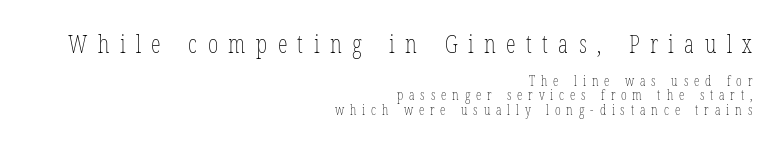
There is plenty of visible air inserted between adjacent glyphs. Compared with a typical body face, this is equally light or lighter still. Descender tails drop into unmarked territory. Every row of glyphs terminates at an identical x-position on the right. A student would notice the top passage is typeset larger than what follows.
